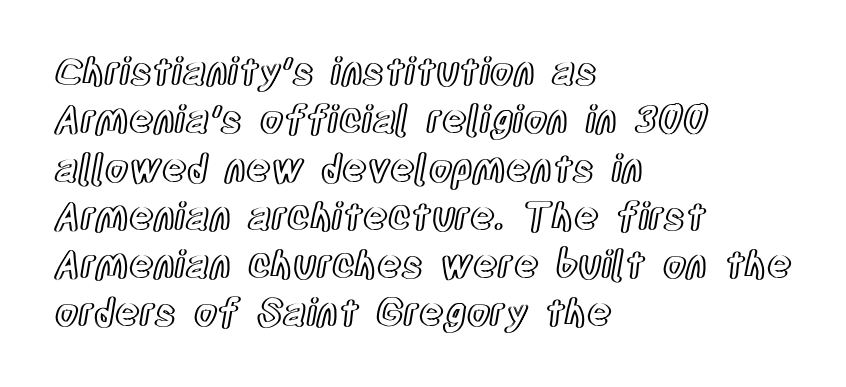
A typesetter would call this zero additional tracking. Leading matches the norm, producing a regular column. Typeset ragged right — the left edge is the straight one.
